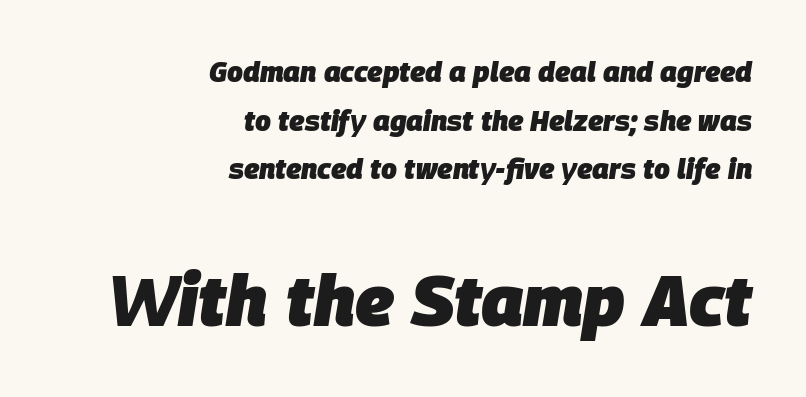
The image shows 71 px heavy type, italic (leaning right); set right-aligned, line spacing 1.74x, normal letter spacing, not underlined; the second (bottom) block is 2.54x larger; low stroke contrast and a large x-height.
